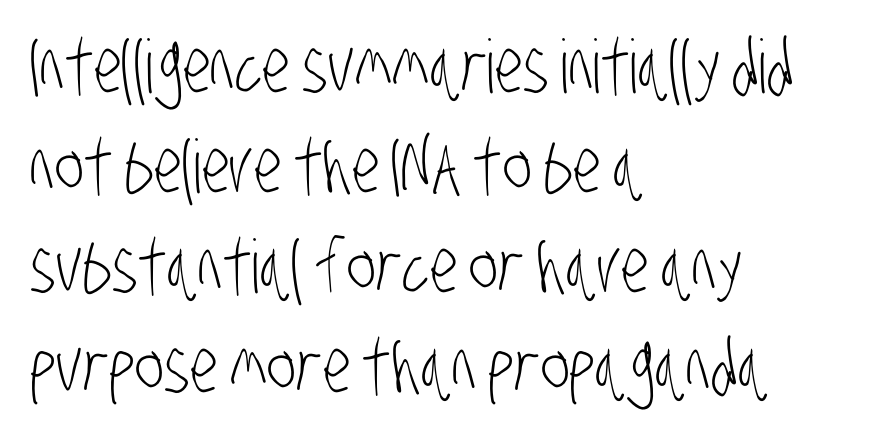
The image shows 74 px light, condensed sans-serif type; set left-aligned, normal line spacing (1.35x), normal letter spacing, not underlined; low stroke contrast and a large x-height.
